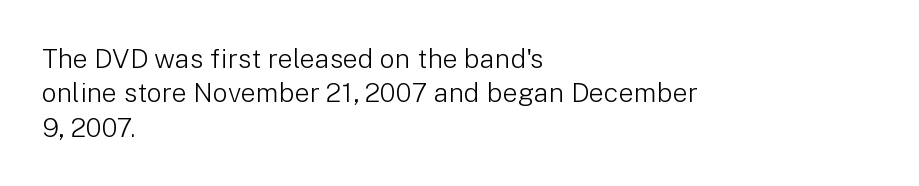
Q: Is the text bold? A: No.
Q: Is the text italic (slanted)? A: No, it is upright.
Q: Is the text underlined? A: No.
Q: How is the paragraph aligned? A: Left-aligned.
Q: Is the spacing between letters normal or unusually wide? A: Normal.
Q: Is the spacing between lines tight, normal or loose? A: Normal.
